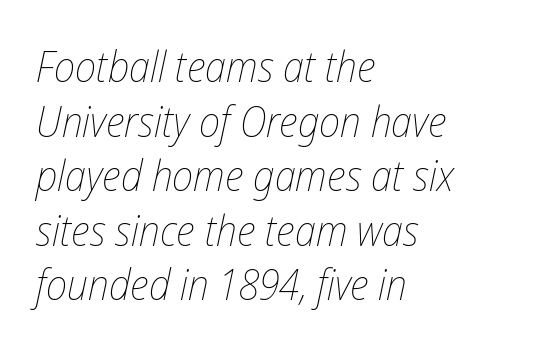
{"italic": "yes", "lean": "right", "slant_degrees": 12, "bold": "no", "weight": "thin", "width": "condensed", "stroke_contrast": "low", "x_height": "medium", "monospaced": "no", "underline": "no", "align": "left", "line_spacing": "normal", "line_spacing_ratio": 1.27, "letter_spacing": "normal", "letter_spacing_em": 0.0, "glyph_px": 43}
